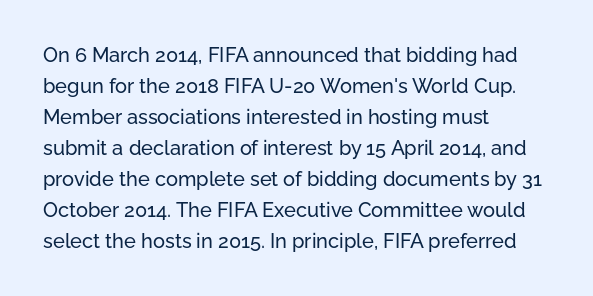
The image shows 20 px text type, upright; set left-aligned, normal line spacing (1.55x), normal letter spacing, not underlined.
